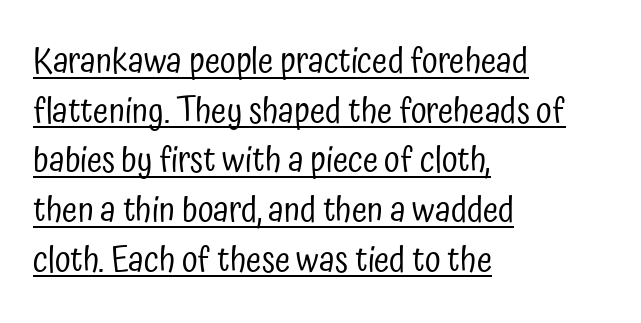
{"serif": "no", "italic": "no", "bold": "no", "weight": "regular", "width": "condensed", "stroke_contrast": "low", "x_height": "medium", "monospaced": "no", "underline": "yes", "align": "left", "line_spacing": "normal", "line_spacing_ratio": 1.42, "letter_spacing": "normal", "letter_spacing_em": 0.0, "glyph_px": 35}
